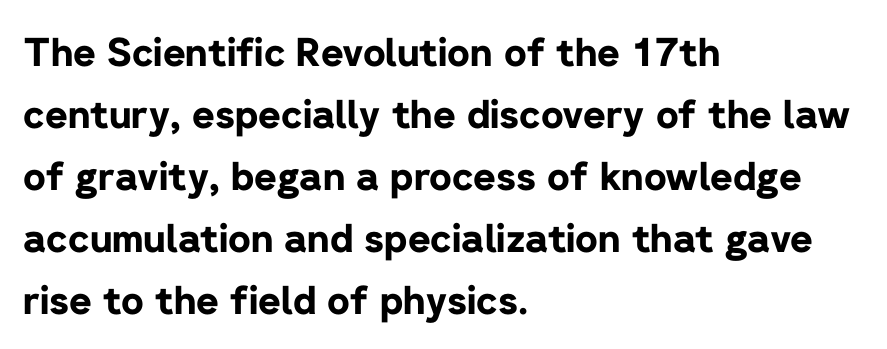
{"serif": "no", "italic": "no", "bold": "yes", "weight": "bold", "width": "normal", "stroke_contrast": "low", "x_height": "medium", "monospaced": "no", "underline": "no", "align": "left", "line_spacing": "normal", "line_spacing_ratio": 1.59, "letter_spacing": "normal", "letter_spacing_em": 0.0, "glyph_px": 39}
